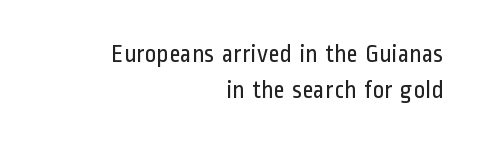
Q: Is the text bold? A: No.
Q: Is the text italic (slanted)? A: No, it is upright.
Q: Is the text underlined? A: No.
Q: How is the paragraph aligned? A: Right-aligned.
Q: Is the spacing between letters normal or unusually wide? A: Normal.
Q: Is the spacing between lines tight, normal or loose? A: Normal.
